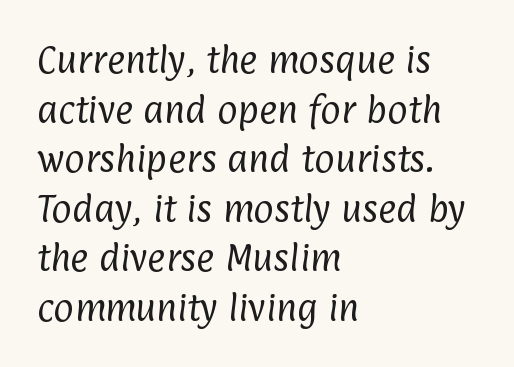
The image shows 31 px regular-weight, condensed sans-serif type; set left-aligned, normal line spacing (1.6x), normal letter spacing, not underlined; low stroke contrast and a medium x-height.
